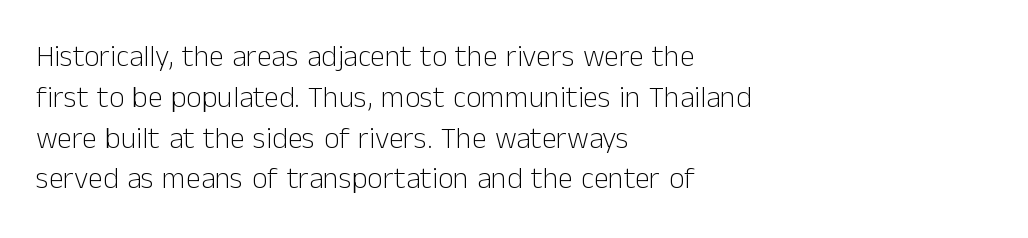
{"serif": "no", "italic": "no", "bold": "no", "weight": "light", "width": "normal", "stroke_contrast": "low", "x_height": "medium", "monospaced": "no", "underline": "no", "align": "left", "line_spacing": "normal", "line_spacing_ratio": 1.36, "letter_spacing": "normal", "letter_spacing_em": 0.0, "glyph_px": 30}
